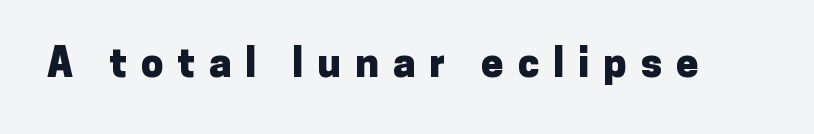
Q: Is the text bold? A: Yes.
Q: Is the text italic (slanted)? A: No, it is upright.
Q: Is the typeface a serif or a sans-serif typeface? A: Sans-serif.
Q: Is the text underlined? A: No.
Q: Is the spacing between letters normal or unusually wide? A: Unusually wide.
Q: Width (condensed, normal, or wide)? A: Normal.
Q: Stroke contrast? A: Low.
Q: x-height? A: Medium.
Q: Monospaced? A: No.
